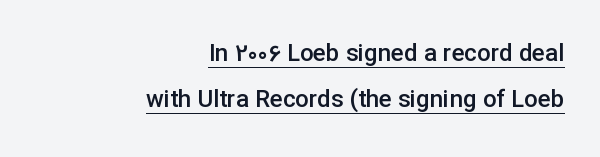
{"italic": "no", "bold": "semi", "underline": "yes", "align": "right", "line_spacing": "loose", "line_spacing_ratio": 1.93, "letter_spacing": "normal", "letter_spacing_em": 0.0, "glyph_px": 24}
